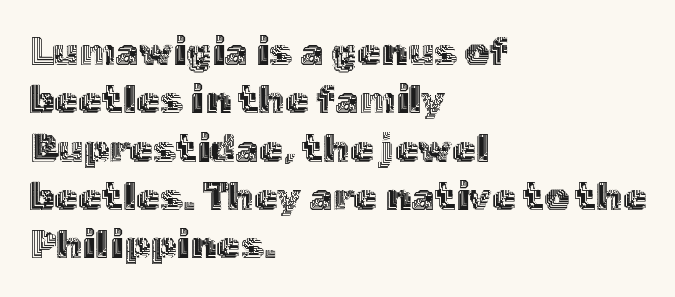
Q: Is the text italic (slanted)? A: No, it is upright.
Q: Is the text underlined? A: No.
Q: How is the paragraph aligned? A: Left-aligned.
Q: Is the spacing between letters normal or unusually wide? A: Normal.
Q: Width (condensed, normal, or wide)? A: Normal.
Q: x-height? A: Medium.
Q: Monospaced? A: No.
